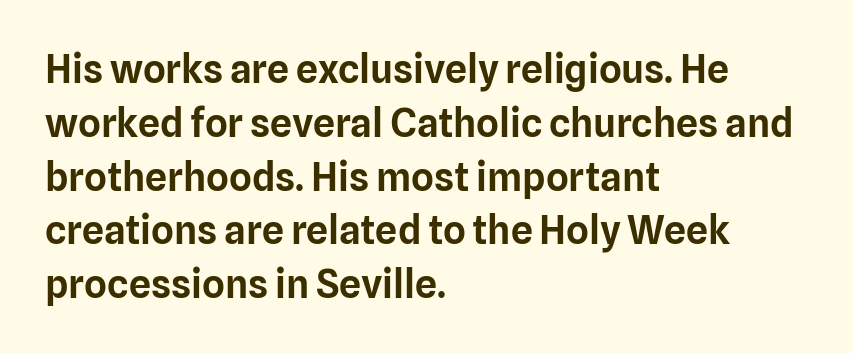
{"serif": "no", "italic": "no", "width": "normal", "stroke_contrast": "low", "x_height": "medium", "monospaced": "no", "underline": "no", "align": "left", "line_spacing": "normal", "line_spacing_ratio": 1.38, "letter_spacing": "normal", "letter_spacing_em": 0.0, "glyph_px": 39}
